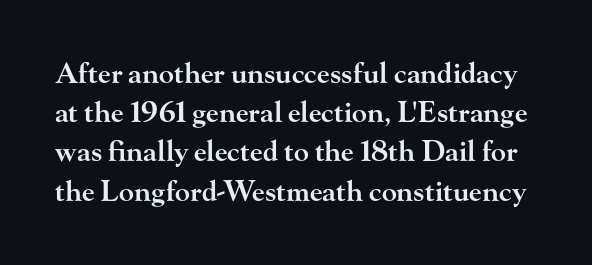
Q: Is the text bold? A: Semi-bold.
Q: Is the text italic (slanted)? A: No, it is upright.
Q: Is the typeface a serif or a sans-serif typeface? A: Serif.
Q: Is the text underlined? A: No.
Q: Is the spacing between letters normal or unusually wide? A: Normal.
Q: Is the spacing between lines tight, normal or loose? A: Normal.
Q: Width (condensed, normal, or wide)? A: Wide.
Q: Stroke contrast? A: High.
Q: x-height? A: Small.
Q: Monospaced? A: No.
